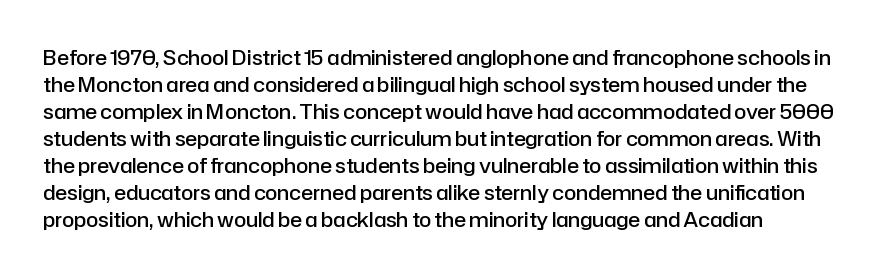
Q: Is the text bold? A: Semi-bold.
Q: Is the text italic (slanted)? A: No, it is upright.
Q: Is the text underlined? A: No.
Q: How is the paragraph aligned? A: Left-aligned.
Q: Is the spacing between letters normal or unusually wide? A: Normal.
Q: Is the spacing between lines tight, normal or loose? A: Normal.
